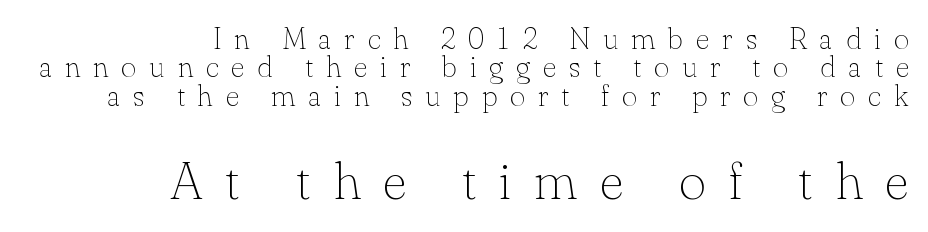
The image shows 53 px thin serif type, upright; set right-aligned, tight line spacing (0.95x), unusually wide letter spacing (+0.42 em), not underlined; the second (bottom) block is 1.77x larger; low stroke contrast and a small x-height.
